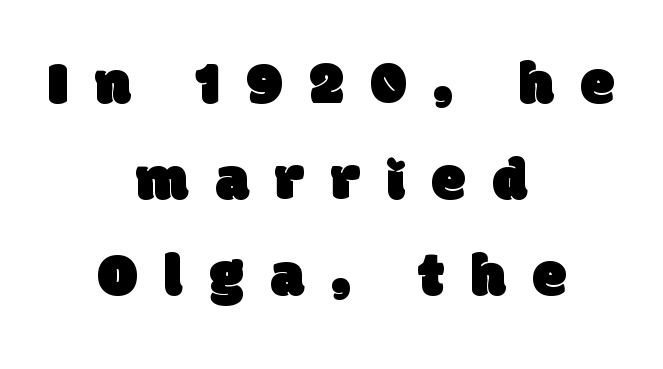
Q: Is the typeface a serif or a sans-serif typeface? A: Sans-serif.
Q: Is the text underlined? A: No.
Q: How is the paragraph aligned? A: Centered.
Q: Is the spacing between letters normal or unusually wide? A: Unusually wide.
Q: Is the spacing between lines tight, normal or loose? A: Normal.
Q: Width (condensed, normal, or wide)? A: Normal.
Q: Stroke contrast? A: Low.
Q: x-height? A: Large.
Q: Monospaced? A: No.
